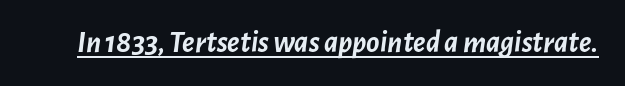
The image shows 31 px semibold type, italic (leaning right); set normal letter spacing, underlined; low stroke contrast and a medium x-height.
